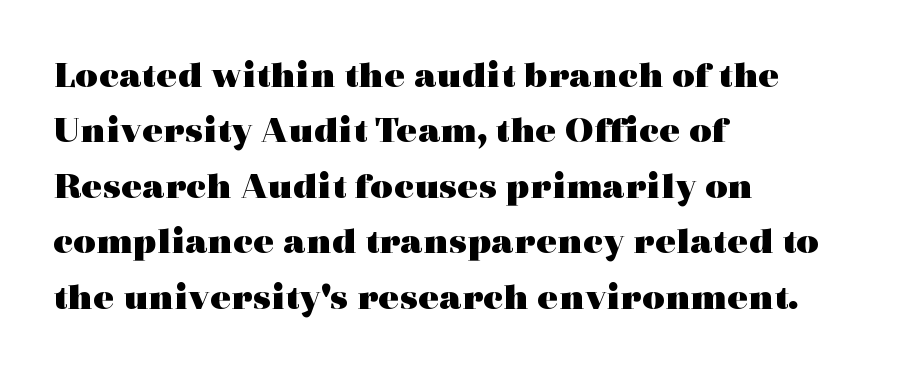
Q: Is the text bold? A: Yes.
Q: Is the text italic (slanted)? A: No, it is upright.
Q: Is the typeface a serif or a sans-serif typeface? A: Serif.
Q: Is the text underlined? A: No.
Q: How is the paragraph aligned? A: Left-aligned.
Q: Is the spacing between letters normal or unusually wide? A: Normal.
Q: Is the spacing between lines tight, normal or loose? A: Normal.
Q: Width (condensed, normal, or wide)? A: Wide.
Q: x-height? A: Medium.
Q: Monospaced? A: No.
